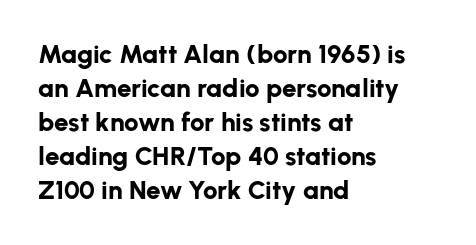
The image shows 26 px bold type, upright; set left-aligned, normal line spacing (1.31x), normal letter spacing, not underlined.
